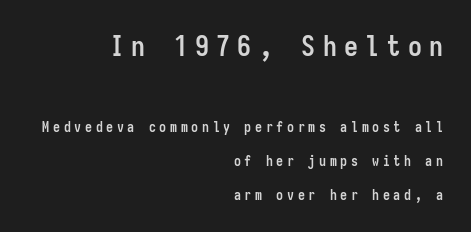
The specimen omits any rule beneath the text block's lines. Characters follow at a spacing far wider than the type designer built in. Are there feet on the stems? There aren't — it's a sans. Top chunk: large. Bottom chunk: small.
